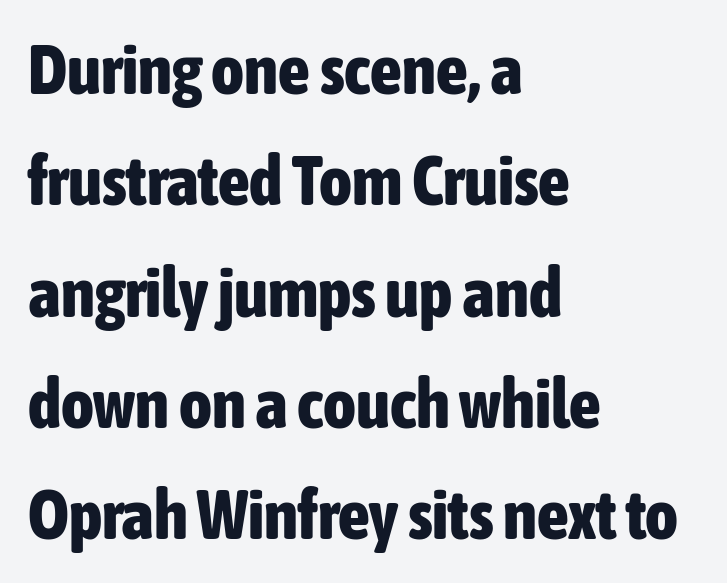
Whoever set this chose a conventional vertical rhythm. Unlike a traditional serif, this face leaves its strokes unadorned. Teacher's note: observe the even left margin — that is flush-left alignment. Has an underline been added? It has not.
